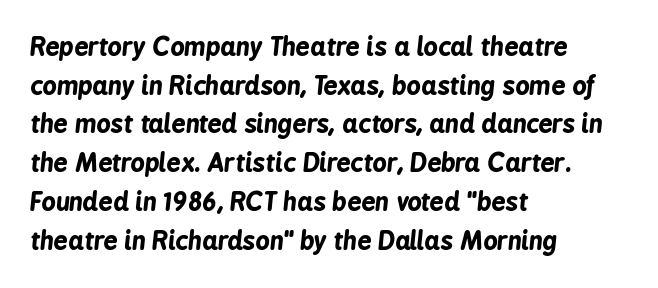
{"italic": "yes", "lean": "right", "slant_degrees": 6, "bold": "yes", "underline": "no", "align": "left", "line_spacing": "normal", "line_spacing_ratio": 1.55, "letter_spacing": "normal", "letter_spacing_em": 0.0, "glyph_px": 25}
